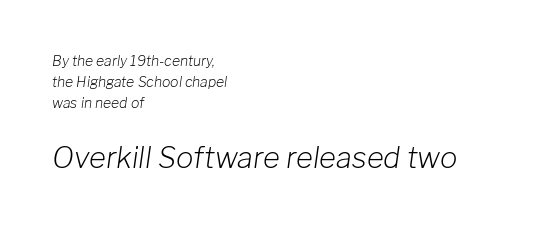
{"italic": "yes", "lean": "right", "slant_degrees": 8, "bold": "no", "weight": "light", "width": "normal", "stroke_contrast": "low", "x_height": "medium", "monospaced": "no", "underline": "no", "align": "left", "line_spacing": "normal", "line_spacing_ratio": 1.51, "letter_spacing": "normal", "letter_spacing_em": 0.0, "larger_block": "second", "size_ratio": 2.07, "glyph_px": 29}
